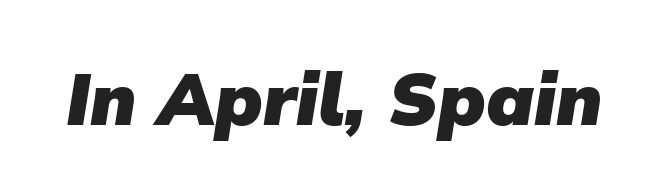
{"serif": "no", "bold": "yes", "weight": "heavy", "width": "normal", "stroke_contrast": "low", "x_height": "medium", "monospaced": "no", "underline": "no", "letter_spacing": "normal", "letter_spacing_em": 0.0, "glyph_px": 73}
